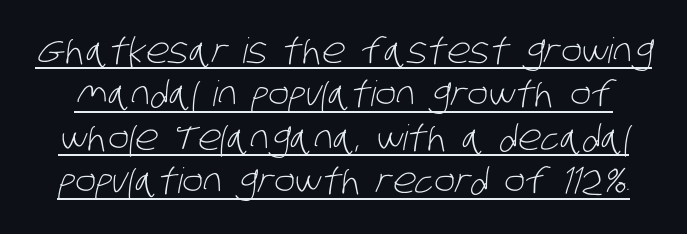
Letterform terminals end flat and unadorned throughout the passage. The letterforms sit shoulder to shoulder at normal distance. Unbolded letterforms with no extra heft. Spacing verdict: proportional, widths tailored to each character.
